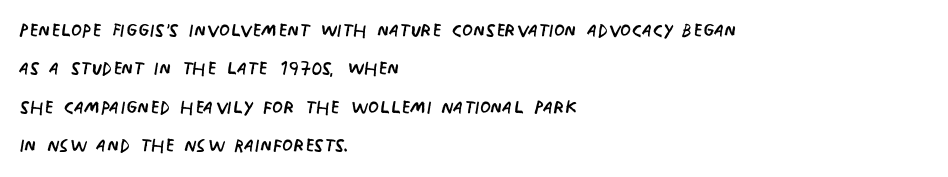
Q: Is the text bold? A: No.
Q: Is the text underlined? A: No.
Q: How is the paragraph aligned? A: Left-aligned.
Q: Is the spacing between letters normal or unusually wide? A: Normal.
Q: Is the spacing between lines tight, normal or loose? A: Normal.
